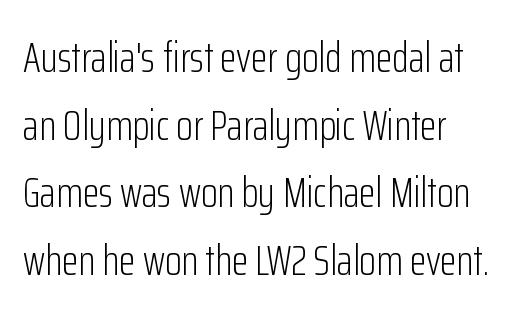
Nothing sits at the stroke ends, so this counts as sans-serif. Compared with typical paragraphs, the rows here are spaced about the same. Descenders hang freely into open space. Here the designer chose a conventional face with non-uniform glyph widths. Vertical strokes here are truly vertical.
